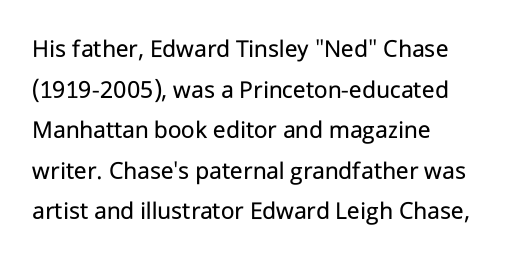
The image shows 26 px text type, upright; set left-aligned, normal line spacing (1.56x), normal letter spacing, not underlined.
